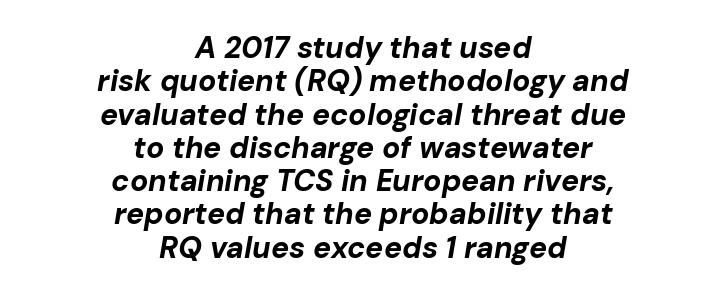
If you drew a line through each stem, it would be angled. If you folded the block vertically in half, each line would mirror itself in length. Heft: maximum for text — a bold. Character widths vary here, with narrow letters taking less room than wide ones. Compared with typical body copy, the letter spacing here is the same.
